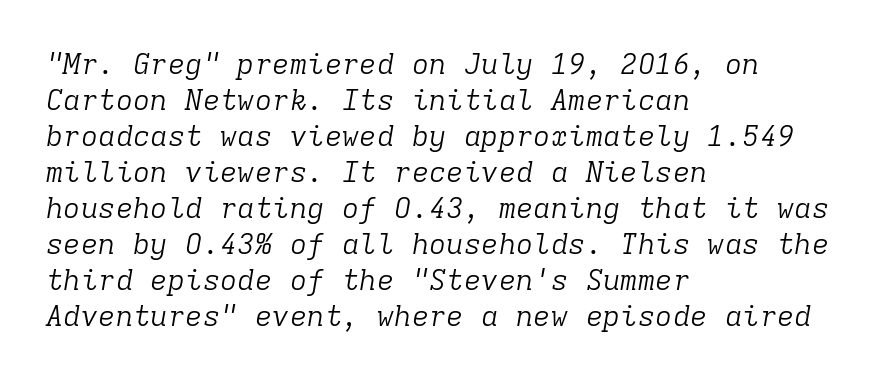
Inter-character spacing is left at the font's built-in metrics. These lines are rendered in a fixed-pitch font. Lines of text with bare space underneath. Yep, that's italic — everything's leaning.
